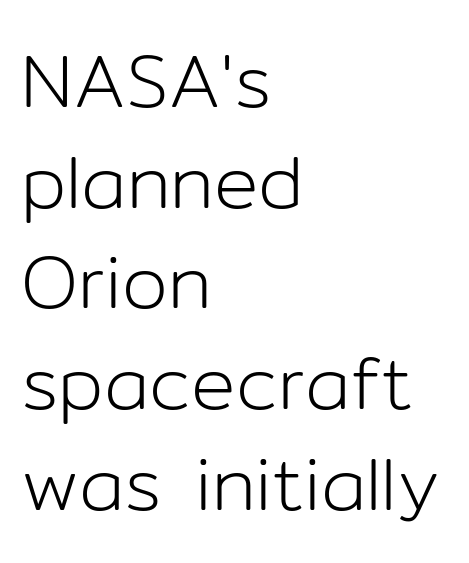
The image shows 74 px light sans-serif type, upright; set left-aligned, normal line spacing (1.36x), normal letter spacing, not underlined; low stroke contrast and a medium x-height.
